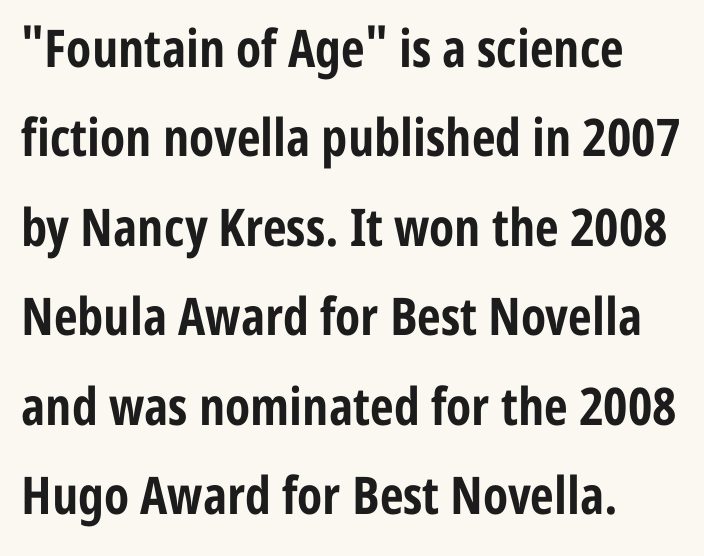
To sum up the face: it is a sans, with no serifs. The type sits square on the baseline with zero lean. Every letter is thick-stroked: bold, no question. The letters advance in unequal steps, a hallmark of proportional type.
